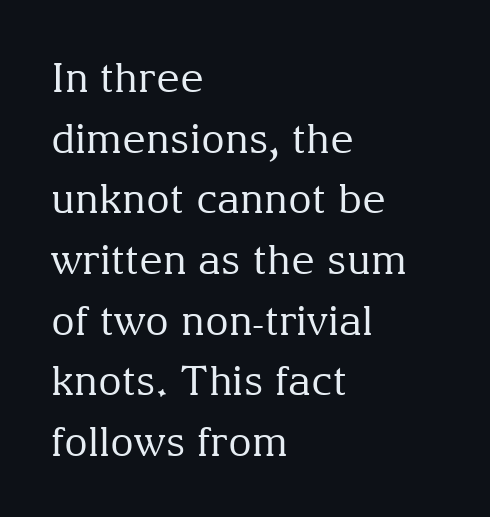
Counters stay open thanks to moderate or lighter strokes. Baseline-to-baseline distance is the conventional proportion of letter height. All the whitespace from short lines collects on the right. Spacing verdict: proportional, widths tailored to each character.
